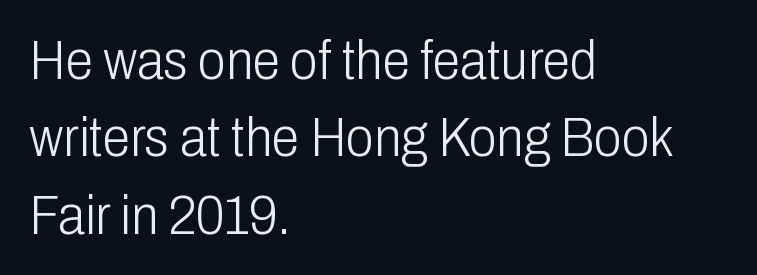
Q: Is the text bold? A: No.
Q: Is the text italic (slanted)? A: No, it is upright.
Q: Is the typeface a serif or a sans-serif typeface? A: Sans-serif.
Q: Is the text underlined? A: No.
Q: How is the paragraph aligned? A: Left-aligned.
Q: Is the spacing between letters normal or unusually wide? A: Normal.
Q: Is the spacing between lines tight, normal or loose? A: Normal.
Q: Width (condensed, normal, or wide)? A: Condensed.
Q: Stroke contrast? A: Low.
Q: x-height? A: Medium.
Q: Monospaced? A: No.
